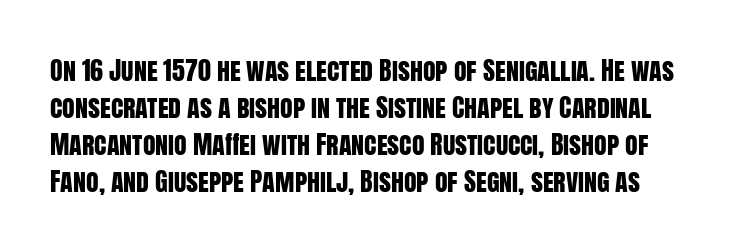
The letters sit at their default tracking, neither squeezed nor spread. The specimen omits any rule beneath the text block's lines. The designer left line spacing at the default. Notice how the stems are strictly vertical — no italics here.
